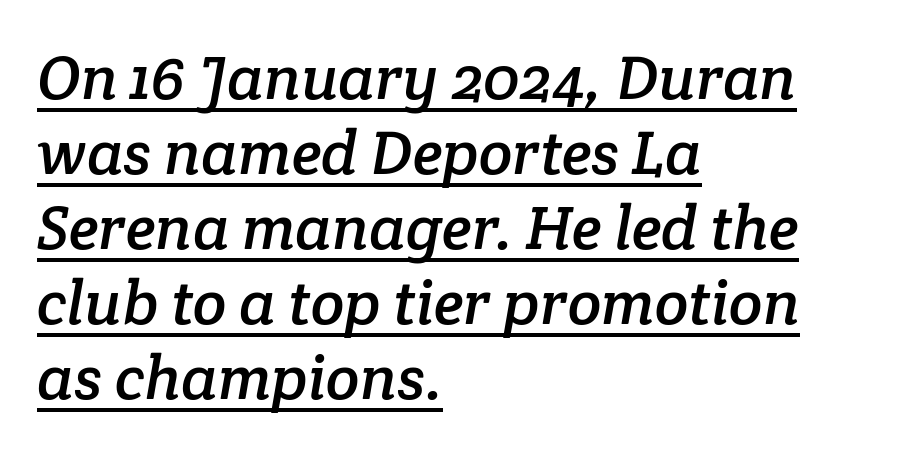
{"serif": "yes", "width": "normal", "stroke_contrast": "low", "x_height": "medium", "monospaced": "no", "underline": "yes", "align": "left", "line_spacing_ratio": 1.21, "letter_spacing": "normal", "letter_spacing_em": 0.0, "glyph_px": 62}
